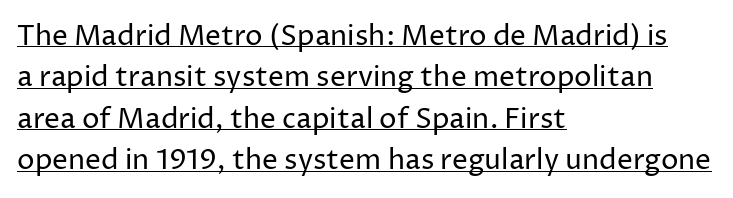
There is no visible air inserted between adjacent glyphs. Underline: present. Stroke mass is kept to a normal reading level or below. Notice how the passage keeps a crisp vertical edge on the left only.
